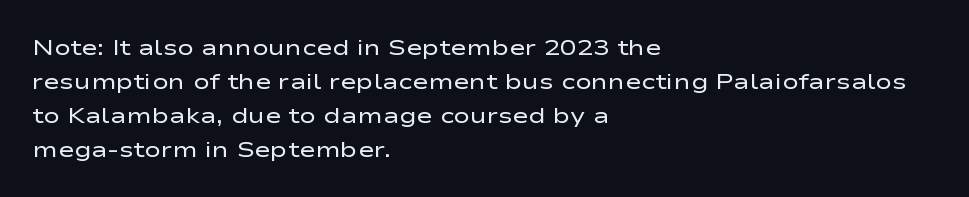
The image shows 22 px text type, upright; set left-aligned, normal line spacing (1.54x), normal letter spacing, not underlined.
